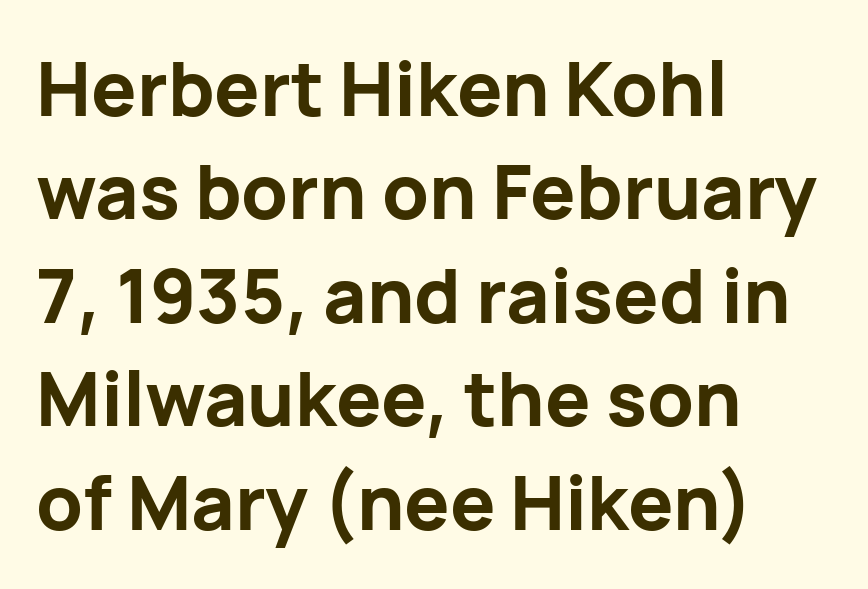
Q: Is the text bold? A: Yes.
Q: Is the text italic (slanted)? A: No, it is upright.
Q: Is the typeface a serif or a sans-serif typeface? A: Sans-serif.
Q: Is the text underlined? A: No.
Q: How is the paragraph aligned? A: Left-aligned.
Q: Is the spacing between letters normal or unusually wide? A: Normal.
Q: Is the spacing between lines tight, normal or loose? A: Normal.
Q: Width (condensed, normal, or wide)? A: Normal.
Q: Stroke contrast? A: Low.
Q: x-height? A: Medium.
Q: Monospaced? A: No.
